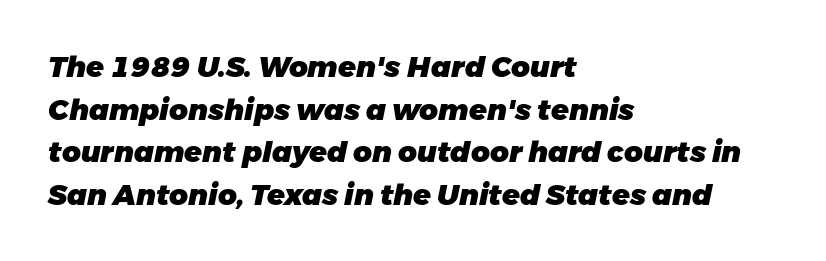
The image shows 29 px heavy type, italic (leaning right); set left-aligned, normal line spacing (1.47x), normal letter spacing, not underlined; low stroke contrast and a medium x-height.
